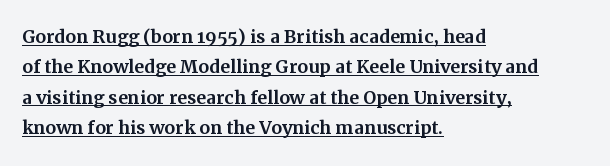
The image shows 24 px text type, upright; set left-aligned, normal line spacing (1.27x), normal letter spacing, underlined.
